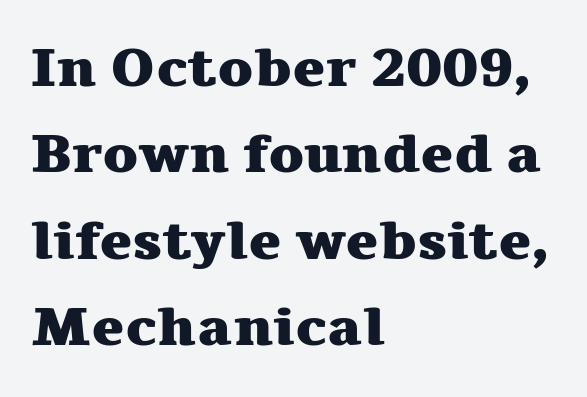
Q: Is the text bold? A: Yes.
Q: Is the text italic (slanted)? A: No, it is upright.
Q: Is the typeface a serif or a sans-serif typeface? A: Serif.
Q: Is the text underlined? A: No.
Q: How is the paragraph aligned? A: Left-aligned.
Q: Is the spacing between letters normal or unusually wide? A: Normal.
Q: Is the spacing between lines tight, normal or loose? A: Normal.
Q: Width (condensed, normal, or wide)? A: Wide.
Q: Stroke contrast? A: Medium.
Q: x-height? A: Medium.
Q: Monospaced? A: No.
